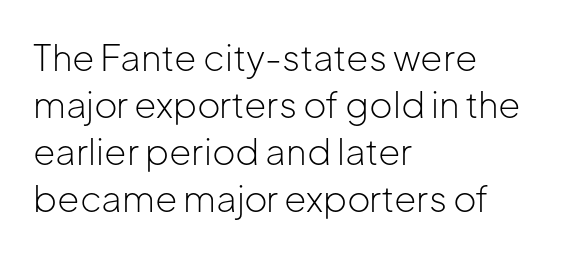
The image shows 36 px light sans-serif type, upright; set left-aligned, normal line spacing (1.31x), normal letter spacing, not underlined; low stroke contrast and a medium x-height.
